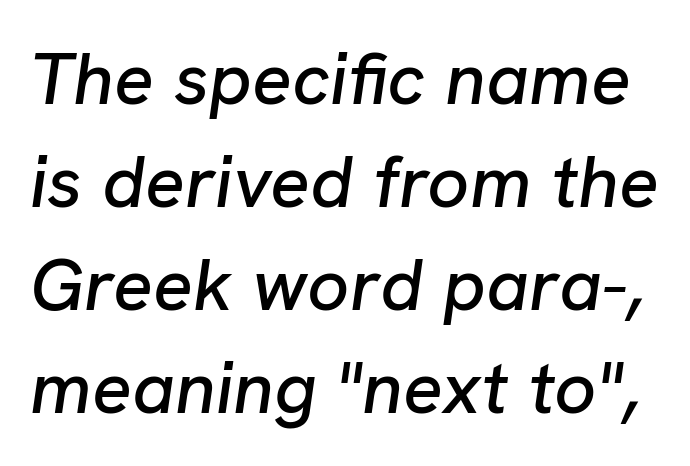
The face used here is proportionally spaced, like ordinary book or web type. Standard letterfit; no display-style spreading of the glyphs. If you measured baseline to baseline, you'd find a middling distance. The face used here has a pronounced slope to its letters. Only glyphs here, with clear space below each row.
